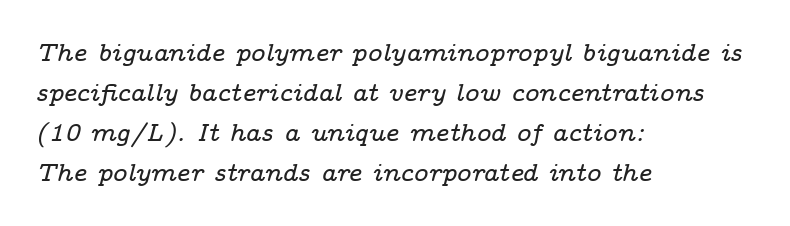
The image shows 25 px text type, italic (leaning right); set left-aligned, normal line spacing (1.6x), normal letter spacing, not underlined.
